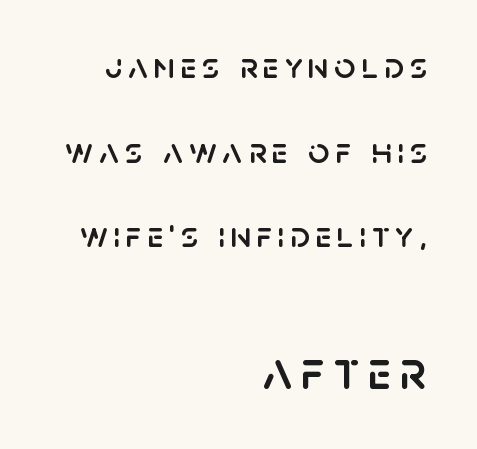
The text block is weighted toward the right margin, trailing off unevenly leftward. Successive baselines arrive slowly, with a big drop between each. Observe the absence of serifs on each vertical stroke in this sample. You could not count columns in this text — the font is proportionally spaced.
